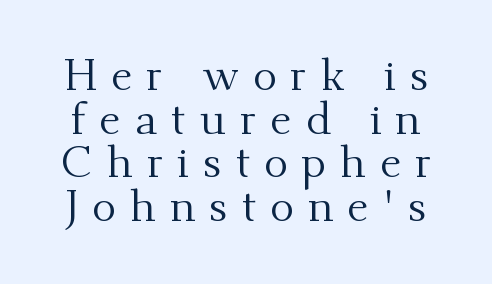
You could not count columns in this text — the font is proportionally spaced. The lettering stays uniformly vertical, giving the passage a roman look. Inter-character spacing is expanded well beyond the font's built-in metrics. The weight would be labelled regular, book, light, or lighter still.
